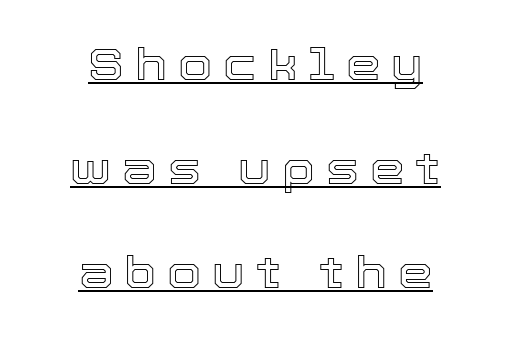
{"italic": "no", "width": "normal", "x_height": "medium", "monospaced": "no", "underline": "yes", "align": "center", "line_spacing": "loose", "line_spacing_ratio": 2.36, "letter_spacing": "wide", "letter_spacing_em": 0.25, "glyph_px": 44}
